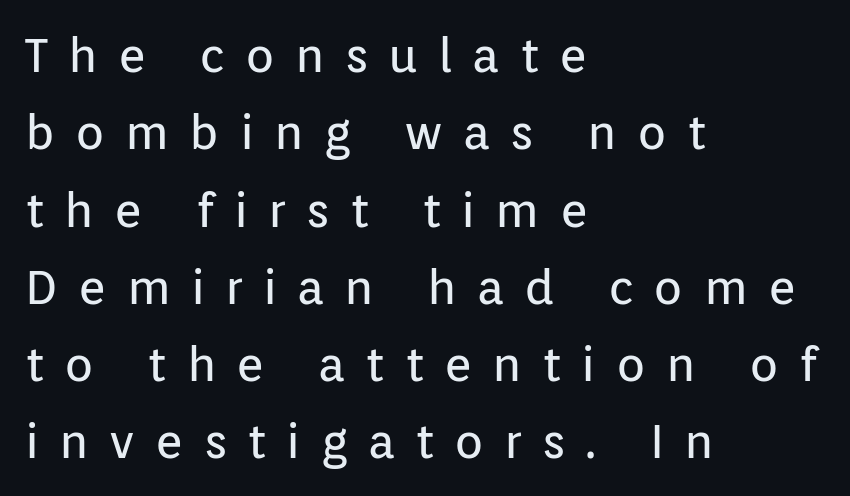
The space directly below the letters is spotless. The rendering uses a moderate line-height, typical for paragraphs. Is the letter spacing exaggerated? Yes — the characters are pushed far apart. Weight: not bold — regular or lighter. Type style note: lacks serifs. Is this a fixed-width face? No — the glyphs have proportional, varying widths.
